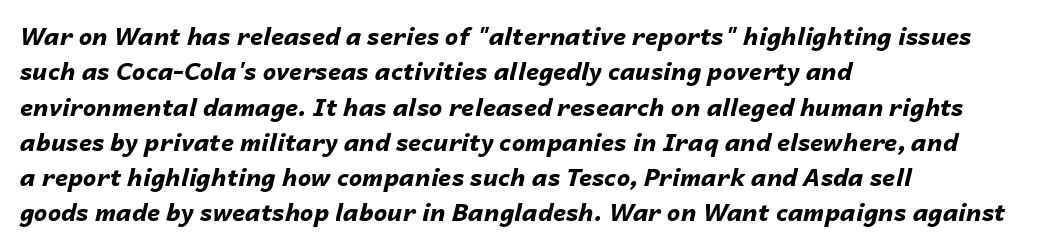
The image shows 24 px bold type, italic (leaning right); set left-aligned, normal line spacing (1.47x), normal letter spacing, not underlined.
